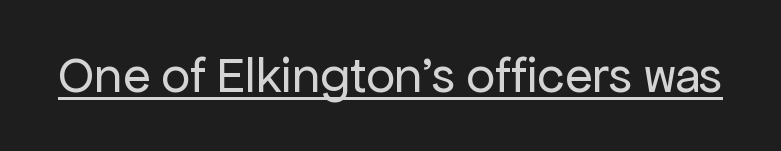
{"serif": "no", "italic": "no", "bold": "no", "weight": "regular", "width": "normal", "stroke_contrast": "low", "x_height": "medium", "monospaced": "no", "underline": "yes", "letter_spacing": "normal", "letter_spacing_em": 0.0, "glyph_px": 51}
